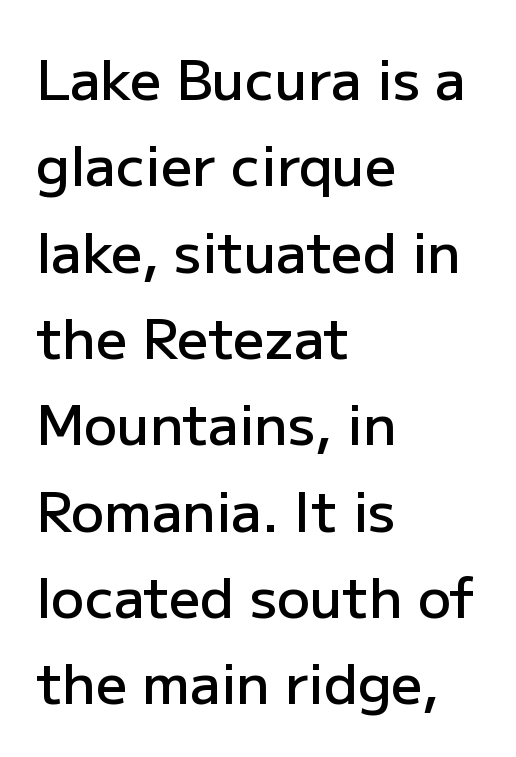
The image shows 55 px semibold sans-serif type, upright; set left-aligned, normal line spacing (1.57x), normal letter spacing, not underlined; low stroke contrast and a medium x-height.
